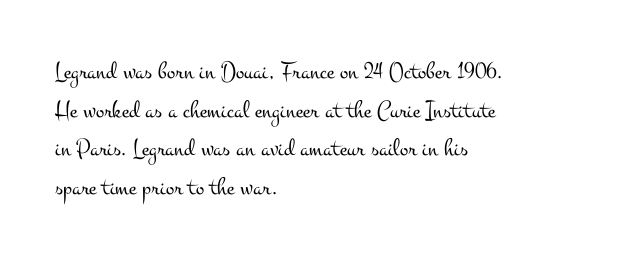
{"bold": "no", "underline": "no", "align": "left", "line_spacing": "normal", "line_spacing_ratio": 1.55, "letter_spacing": "normal", "letter_spacing_em": 0.0, "glyph_px": 25}
